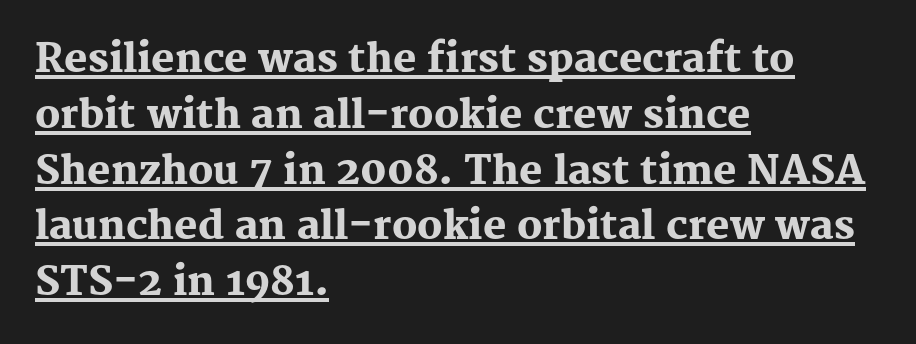
These words are printed bold, with thick strokes throughout. You can see a thin bar hugging the bottom of the glyphs. How are the letters spaced? Ordinarily, with no added tracking. Think of a printed novel: that variable character pitch is what you see here. This sample is left-justified, so line endings fall wherever the words run out. The typography opts for an upright posture over an oblique one.
